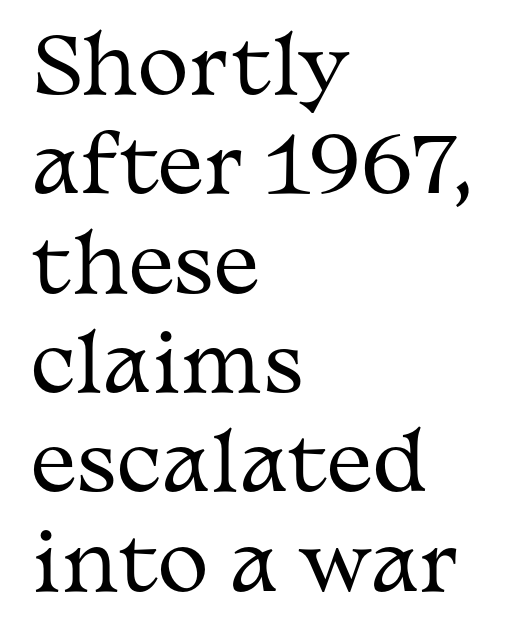
The image shows 77 px regular-weight, wide serif type, upright; set left-aligned, normal line spacing (1.29x), normal letter spacing, not underlined; medium stroke contrast and a medium x-height.
